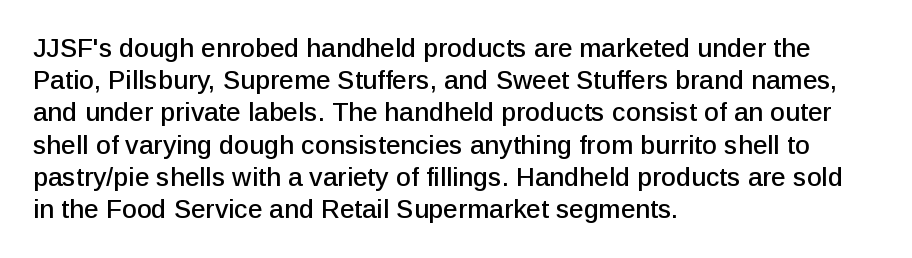
Q: Is the text italic (slanted)? A: No, it is upright.
Q: Is the text underlined? A: No.
Q: How is the paragraph aligned? A: Left-aligned.
Q: Is the spacing between letters normal or unusually wide? A: Normal.
